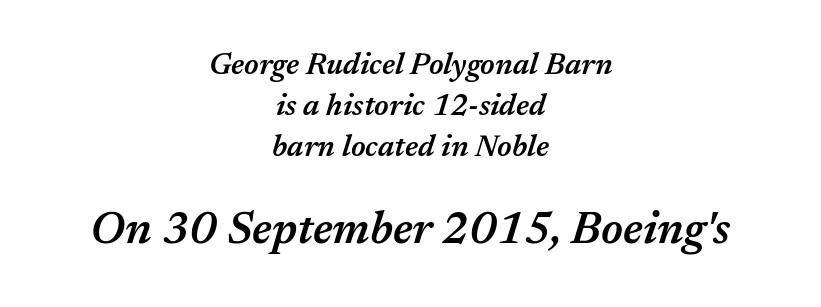
{"italic": "yes", "lean": "right", "slant_degrees": 17, "bold": "semi", "weight": "semibold", "width": "normal", "stroke_contrast": "medium", "x_height": "medium", "monospaced": "no", "underline": "no", "align": "center", "line_spacing": "normal", "line_spacing_ratio": 1.36, "letter_spacing": "normal", "letter_spacing_em": 0.0, "larger_block": "second", "size_ratio": 1.5, "glyph_px": 45}
